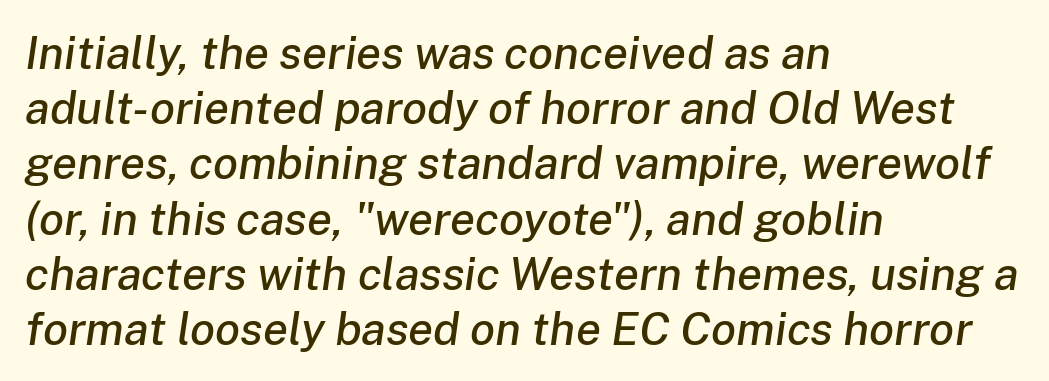
{"italic": "yes", "lean": "right", "slant_degrees": 8, "width": "normal", "stroke_contrast": "low", "x_height": "medium", "monospaced": "no", "underline": "no", "align": "left", "line_spacing_ratio": 1.2, "letter_spacing": "normal", "letter_spacing_em": 0.0, "glyph_px": 46}
